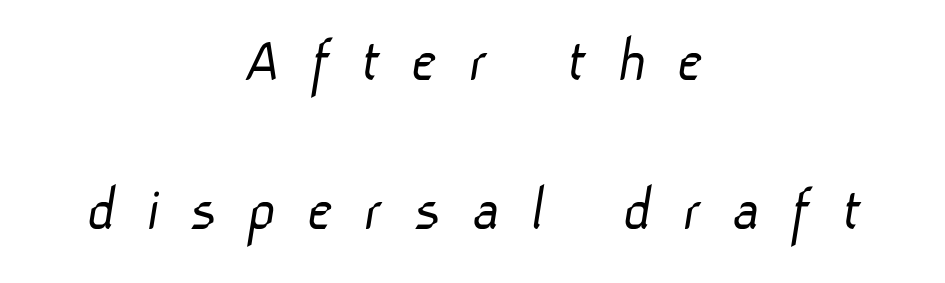
How would I describe the line gaps? Wide and relaxed. Letters rest on an invisible, unmarked baseline. Counters stay open thanks to moderate or lighter strokes. The line texture is sparse and dotted thanks to wide tracking. Observe the absence of serifs on each vertical stroke in this sample.
